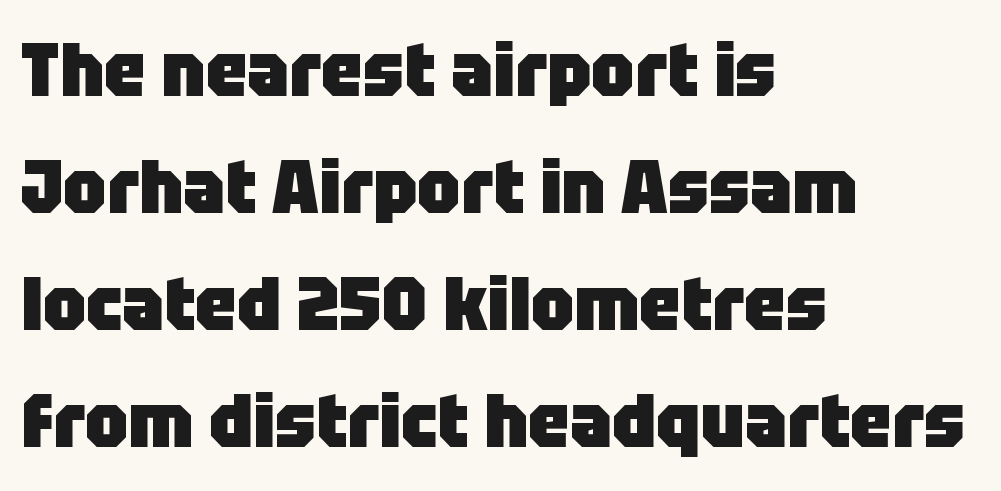
{"serif": "no", "italic": "no", "bold": "yes", "weight": "heavy", "width": "normal", "stroke_contrast": "low", "x_height": "large", "monospaced": "no", "underline": "no", "align": "left", "line_spacing": "normal", "line_spacing_ratio": 1.56, "letter_spacing": "normal", "letter_spacing_em": 0.0, "glyph_px": 75}
